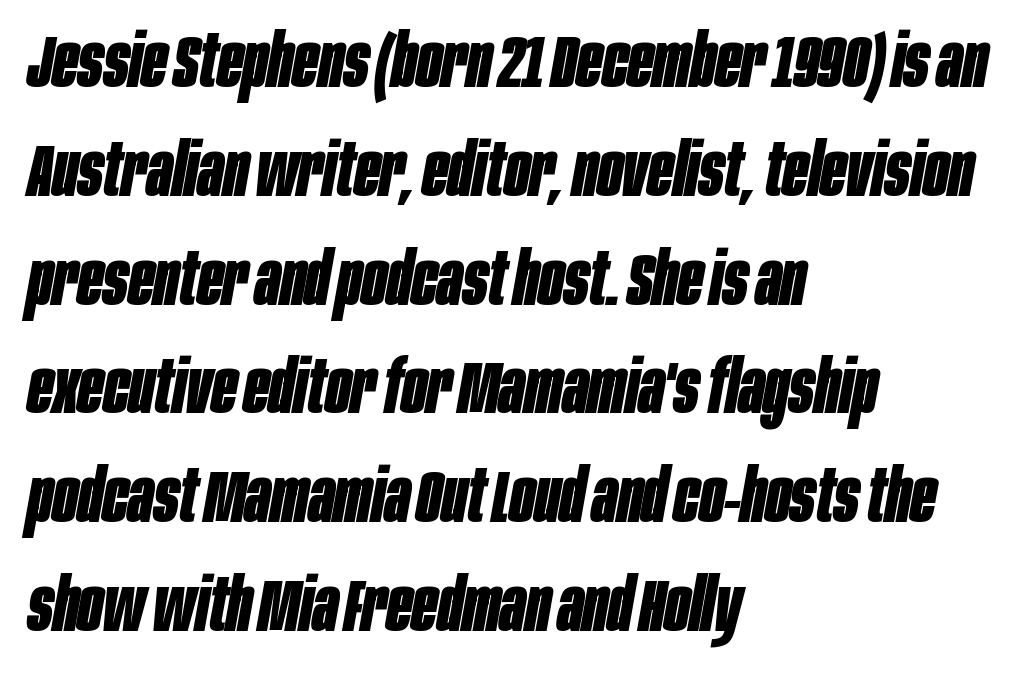
Unmarked baselines from the first word to the last. You'd pick this weight for a headline — it's a proper bold. Italic? Definitely — the glyphs are oblique. Inter-character spacing is left at the font's built-in metrics. A student would call this left alignment; a typographer would say flush left, rag right. Is this a fixed-width face? No — the glyphs have proportional, varying widths.
